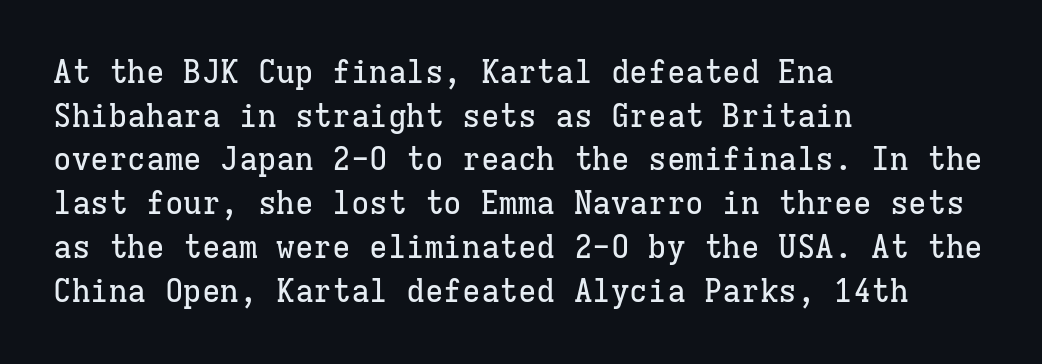
Q: Is the text italic (slanted)? A: No, it is upright.
Q: Is the typeface a serif or a sans-serif typeface? A: Serif.
Q: Is the text underlined? A: No.
Q: How is the paragraph aligned? A: Left-aligned.
Q: Is the spacing between letters normal or unusually wide? A: Normal.
Q: Is the spacing between lines tight, normal or loose? A: Normal.
Q: Width (condensed, normal, or wide)? A: Normal.
Q: Stroke contrast? A: Low.
Q: x-height? A: Medium.
Q: Monospaced? A: Yes.
